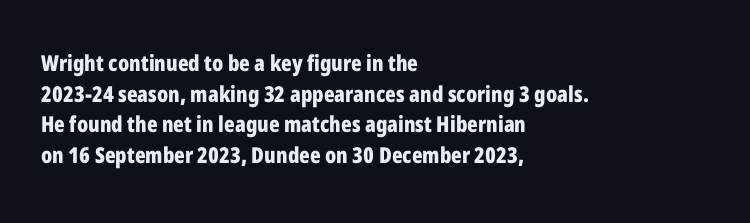
The image shows 22 px bold type, upright; set left-aligned, normal line spacing (1.39x), normal letter spacing, not underlined.
